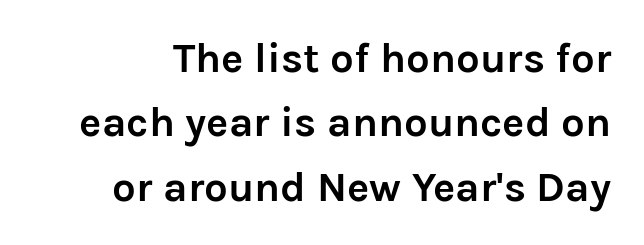
Q: Is the text bold? A: Yes.
Q: Is the text italic (slanted)? A: No, it is upright.
Q: Is the typeface a serif or a sans-serif typeface? A: Sans-serif.
Q: Is the text underlined? A: No.
Q: Is the spacing between letters normal or unusually wide? A: Normal.
Q: Is the spacing between lines tight, normal or loose? A: Normal.
Q: Width (condensed, normal, or wide)? A: Normal.
Q: Stroke contrast? A: Low.
Q: x-height? A: Medium.
Q: Monospaced? A: No.
